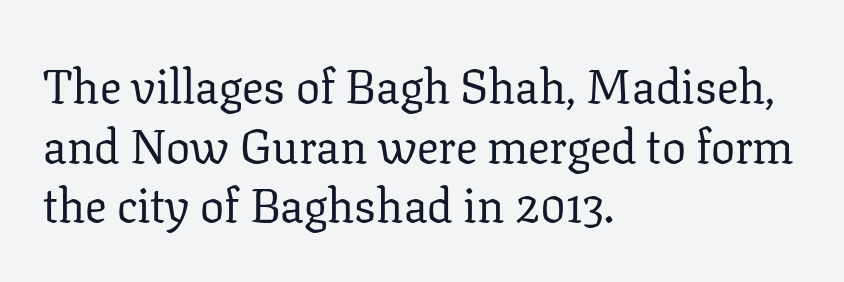
The image shows 48 px regular-weight serif type, upright; set left-aligned, line spacing 1.24x, normal letter spacing, not underlined; low stroke contrast and a medium x-height.
